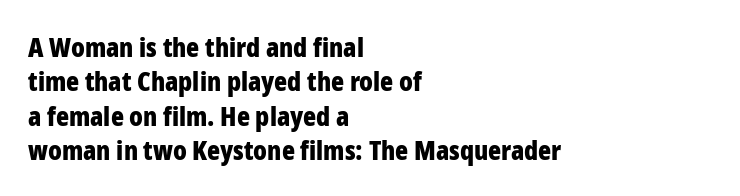
The image shows 27 px bold type, upright; set left-aligned, normal line spacing (1.27x), normal letter spacing, not underlined.
